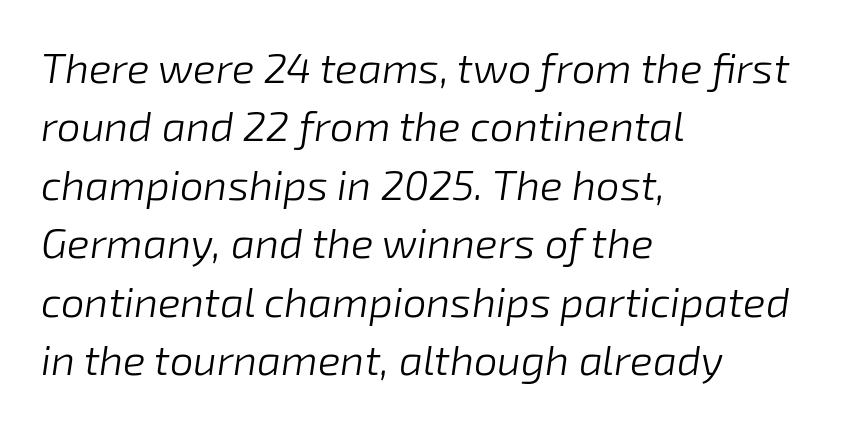
The image shows 42 px light type, italic (leaning right); set left-aligned, normal line spacing (1.39x), normal letter spacing, not underlined; low stroke contrast and a medium x-height.
